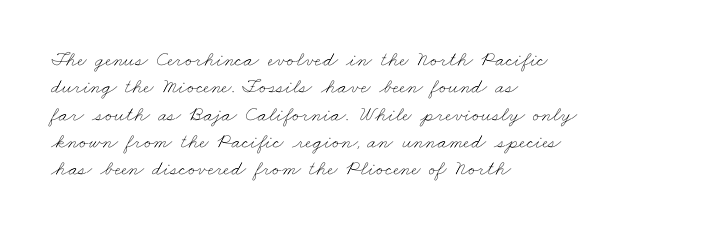
{"bold": "no", "underline": "no", "align": "left", "line_spacing": "normal", "line_spacing_ratio": 1.3, "letter_spacing": "normal", "letter_spacing_em": 0.0, "glyph_px": 21}
